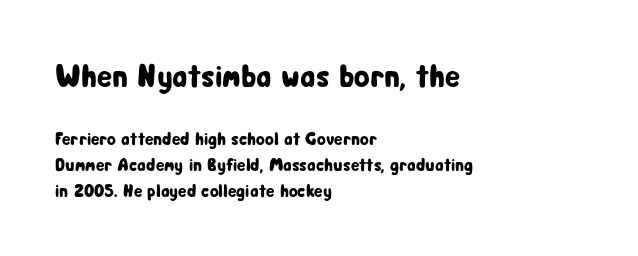
{"serif": "no", "italic": "no", "width": "condensed", "stroke_contrast": "low", "x_height": "medium", "monospaced": "no", "underline": "no", "align": "left", "line_spacing": "normal", "line_spacing_ratio": 1.44, "letter_spacing": "normal", "letter_spacing_em": 0.0, "larger_block": "first", "size_ratio": 1.78, "glyph_px": 32}
